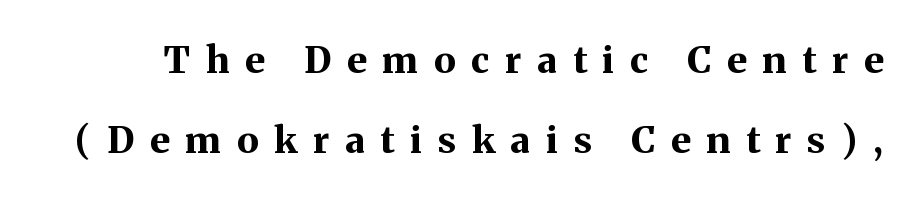
The image shows 37 px bold serif type, upright; set loose line spacing (2.15x), unusually wide letter spacing (+0.43 em), not underlined; medium stroke contrast and a medium x-height.
